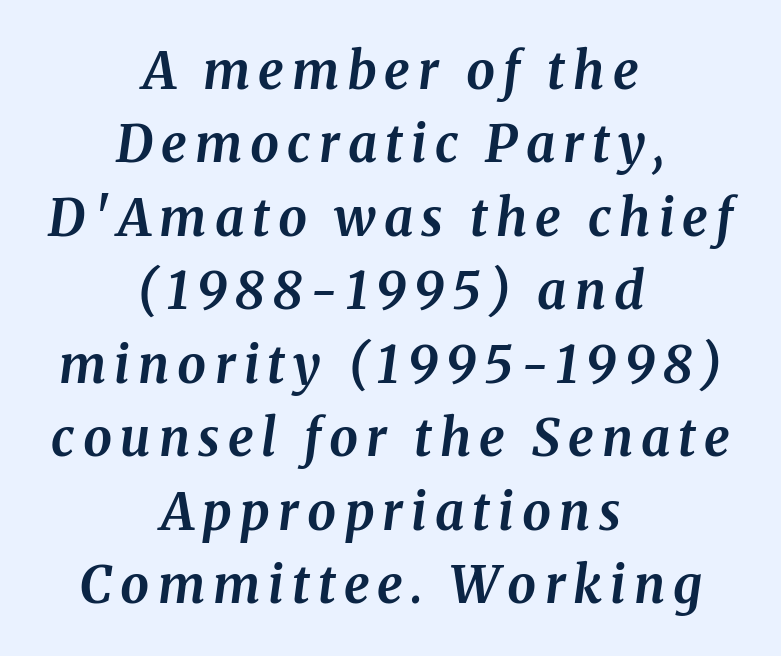
Q: Is the text bold? A: Yes.
Q: Is the text italic (slanted)? A: Yes, it leans right by about 8 degrees.
Q: Is the text underlined? A: No.
Q: How is the paragraph aligned? A: Centered.
Q: Is the spacing between lines tight, normal or loose? A: Normal.
Q: Width (condensed, normal, or wide)? A: Normal.
Q: Stroke contrast? A: Medium.
Q: x-height? A: Medium.
Q: Monospaced? A: No.
